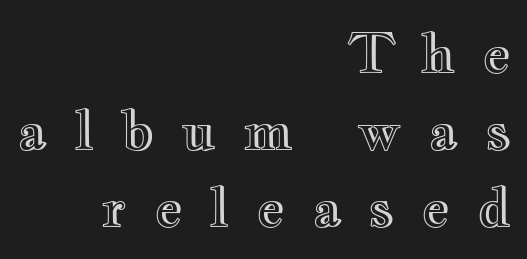
The image shows 54 px wide type, upright; set right-aligned, normal line spacing (1.43x), unusually wide letter spacing (+0.49 em), not underlined; a small x-height.
